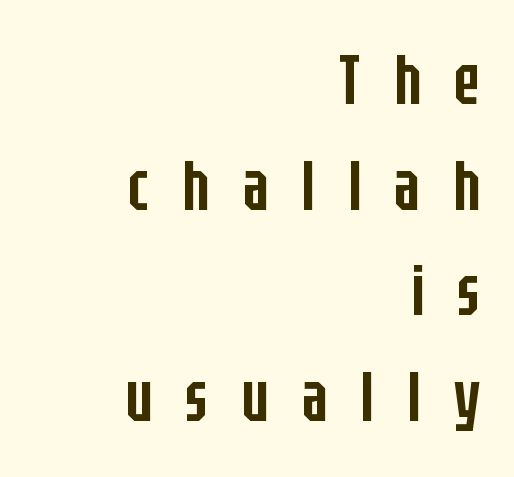
Q: Is the text bold? A: Semi-bold.
Q: Is the text italic (slanted)? A: No, it is upright.
Q: Is the typeface a serif or a sans-serif typeface? A: Sans-serif.
Q: Is the text underlined? A: No.
Q: How is the paragraph aligned? A: Right-aligned.
Q: Is the spacing between letters normal or unusually wide? A: Unusually wide.
Q: Is the spacing between lines tight, normal or loose? A: Normal.
Q: Width (condensed, normal, or wide)? A: Condensed.
Q: Stroke contrast? A: Low.
Q: x-height? A: Large.
Q: Monospaced? A: No.
